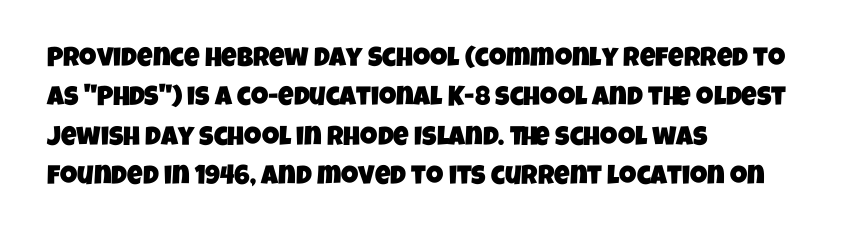
Q: Is the text underlined? A: No.
Q: How is the paragraph aligned? A: Left-aligned.
Q: Is the spacing between letters normal or unusually wide? A: Normal.
Q: Is the spacing between lines tight, normal or loose? A: Normal.
